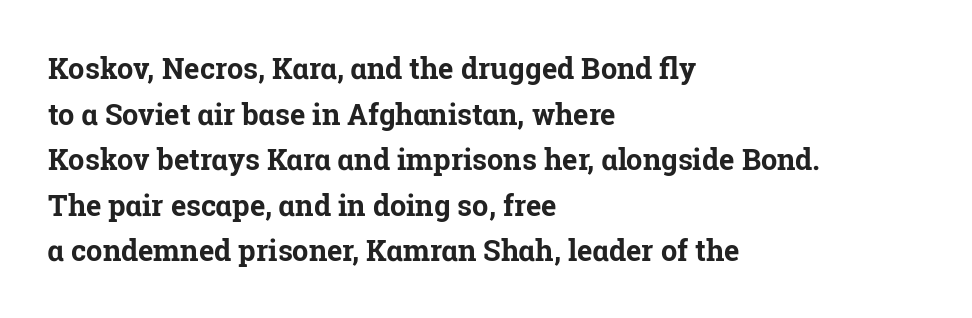
Q: Is the text bold? A: Yes.
Q: Is the text italic (slanted)? A: No, it is upright.
Q: Is the typeface a serif or a sans-serif typeface? A: Serif.
Q: Is the text underlined? A: No.
Q: How is the paragraph aligned? A: Left-aligned.
Q: Is the spacing between letters normal or unusually wide? A: Normal.
Q: Is the spacing between lines tight, normal or loose? A: Normal.
Q: Width (condensed, normal, or wide)? A: Normal.
Q: Stroke contrast? A: Low.
Q: x-height? A: Medium.
Q: Monospaced? A: No.
